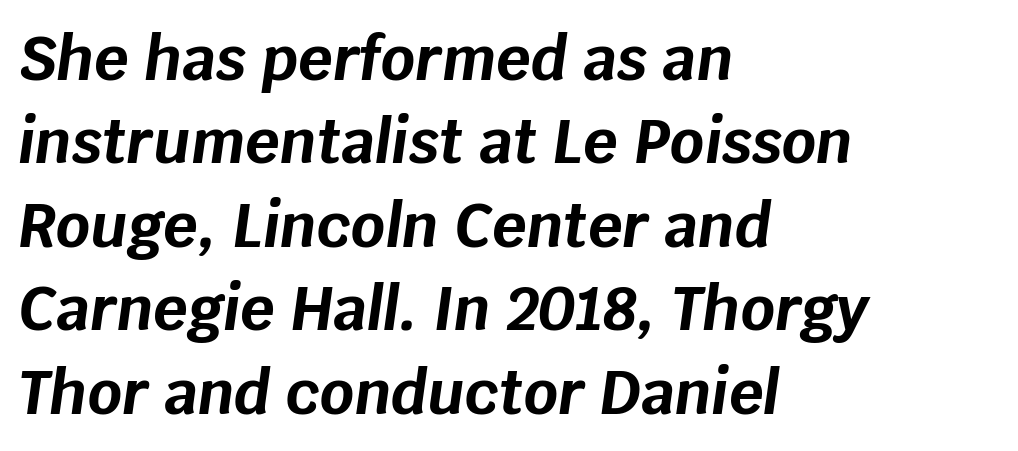
{"italic": "yes", "lean": "right", "slant_degrees": 8, "bold": "yes", "weight": "bold", "width": "normal", "stroke_contrast": "low", "x_height": "large", "monospaced": "no", "underline": "no", "align": "left", "line_spacing": "normal", "line_spacing_ratio": 1.39, "letter_spacing": "normal", "letter_spacing_em": 0.0, "glyph_px": 60}
